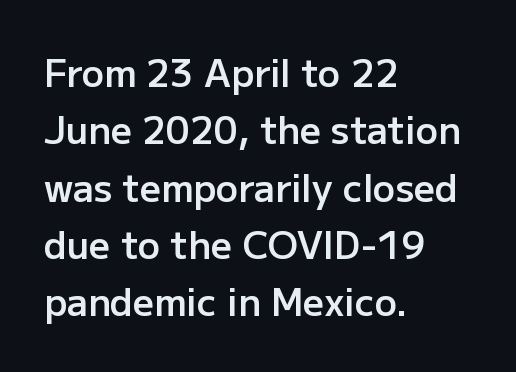
{"serif": "no", "italic": "no", "bold": "semi", "weight": "semibold", "width": "normal", "stroke_contrast": "low", "x_height": "medium", "monospaced": "no", "underline": "no", "align": "left", "line_spacing": "normal", "line_spacing_ratio": 1.55, "letter_spacing": "normal", "letter_spacing_em": 0.0, "glyph_px": 37}
